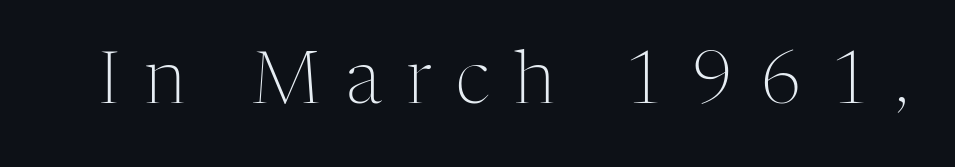
{"serif": "yes", "italic": "no", "bold": "no", "weight": "light", "width": "normal", "stroke_contrast": "medium", "x_height": "medium", "monospaced": "no", "underline": "no", "letter_spacing": "wide", "letter_spacing_em": 0.35, "glyph_px": 72}
